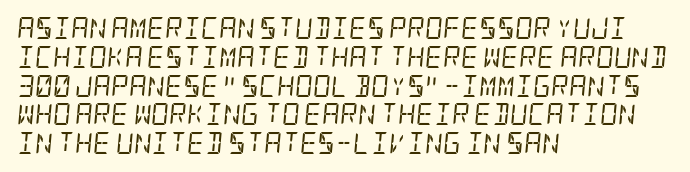
{"italic": "yes", "lean": "right", "slant_degrees": 5, "bold": "no", "underline": "no", "align": "left", "line_spacing": "normal", "line_spacing_ratio": 1.31, "letter_spacing": "normal", "letter_spacing_em": 0.0, "glyph_px": 22}
